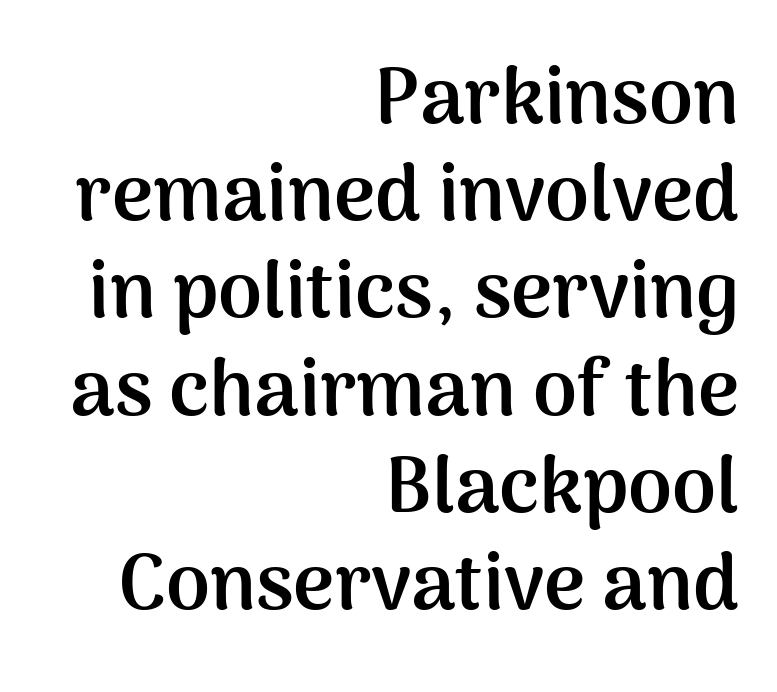
The image shows 79 px semibold sans-serif type, upright; set right-aligned, line spacing 1.23x, normal letter spacing, not underlined; medium stroke contrast and a medium x-height.
